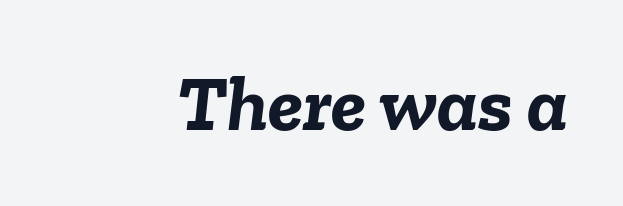
The image shows 79 px semibold type, italic (leaning right); set normal letter spacing, not underlined; low stroke contrast and a medium x-height.
